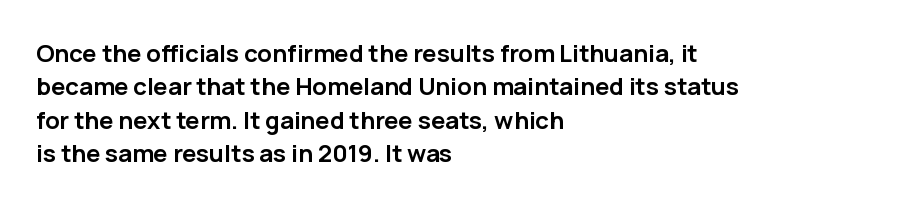
The image shows 24 px bold type, upright; set left-aligned, normal line spacing (1.39x), normal letter spacing, not underlined.
